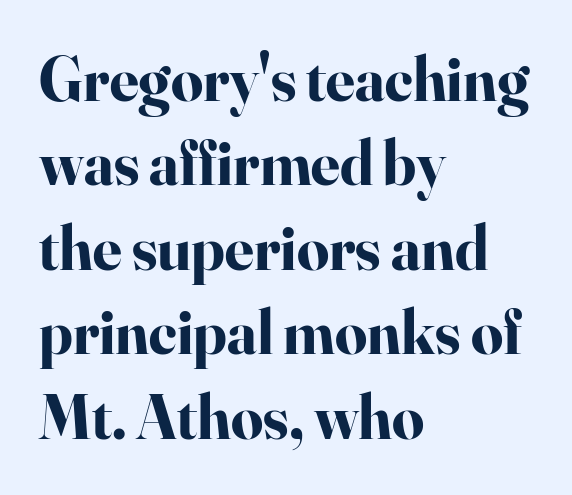
Q: Is the text bold? A: Yes.
Q: Is the text italic (slanted)? A: No, it is upright.
Q: Is the typeface a serif or a sans-serif typeface? A: Serif.
Q: Is the text underlined? A: No.
Q: How is the paragraph aligned? A: Left-aligned.
Q: Is the spacing between letters normal or unusually wide? A: Normal.
Q: Is the spacing between lines tight, normal or loose? A: Normal.
Q: Width (condensed, normal, or wide)? A: Normal.
Q: Stroke contrast? A: High.
Q: x-height? A: Small.
Q: Monospaced? A: No.
